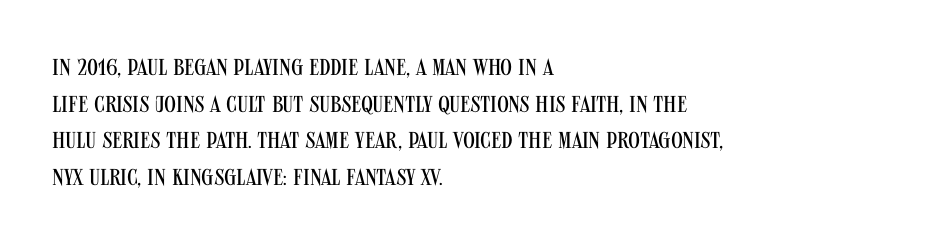
Notice how descenders clear the ascenders below comfortably — that's standard leading. Heft: none added — not bold. Posture: upright roman. The tracking reads as untouched default to a designer's eye. If you drew a ruler down the left edge, every line would touch it.
